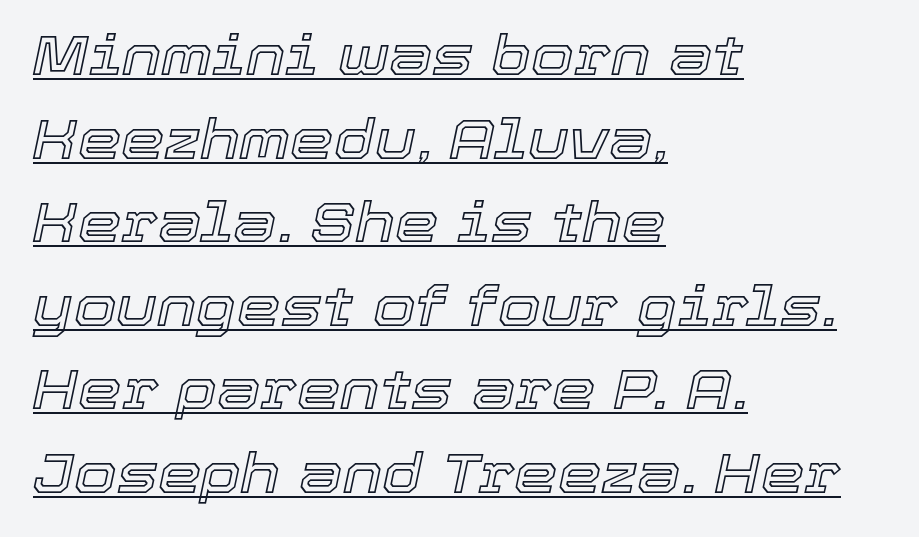
{"italic": "yes", "lean": "right", "slant_degrees": 12, "width": "normal", "x_height": "medium", "monospaced": "no", "underline": "yes", "align": "left", "line_spacing": "normal", "line_spacing_ratio": 1.52, "letter_spacing": "normal", "letter_spacing_em": 0.0, "glyph_px": 55}
